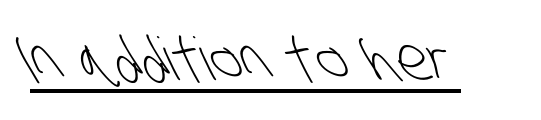
Q: Is the text bold? A: No.
Q: Is the typeface a serif or a sans-serif typeface? A: Sans-serif.
Q: Is the text underlined? A: Yes.
Q: Is the spacing between letters normal or unusually wide? A: Normal.
Q: Width (condensed, normal, or wide)? A: Condensed.
Q: Stroke contrast? A: Low.
Q: x-height? A: Large.
Q: Monospaced? A: No.
